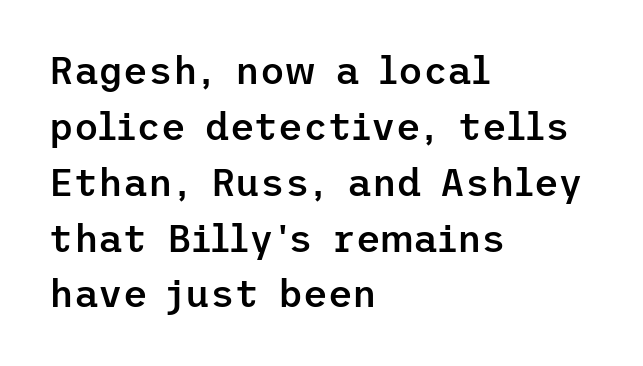
Tall strokes in this sample are plumb rather than angled. What kind of face is this? One without serifs — a sans. Each new line begins a customary step beneath the previous one. The specimen omits any rule beneath the text block's lines.
